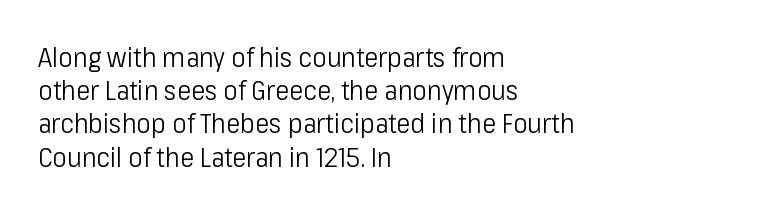
The zone under the glyphs is completely vacant. The passage is arranged the way most books set body copy — flush left. The type sits square on the baseline with zero lean. Weight: in the light-to-regular range. In terms of letterspacing, this is plain default setting.
